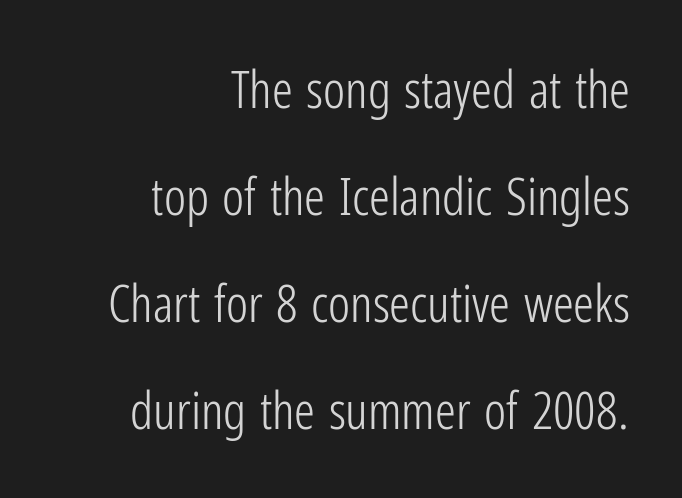
Letter spacing: default. Underline: absent. In terms of posture, this sample is upright. Layout note: lines flush right. This is sans-serif lettering, the kind often seen on screens and signage.
